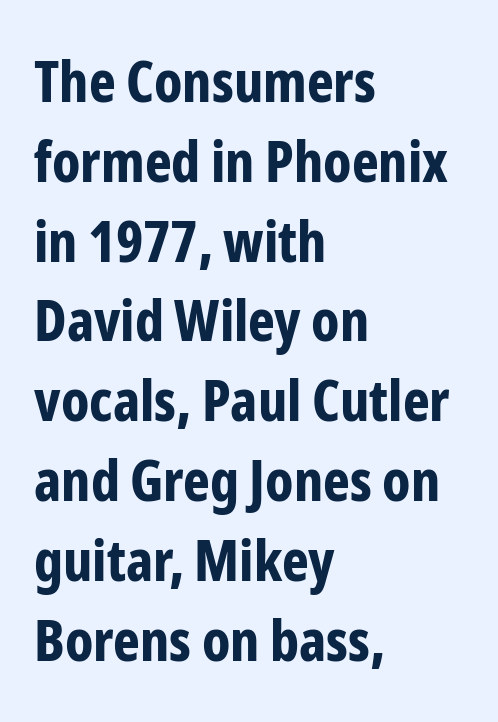
The image shows 57 px bold, condensed sans-serif type, upright; set left-aligned, normal line spacing (1.4x), normal letter spacing, not underlined; low stroke contrast and a medium x-height.
